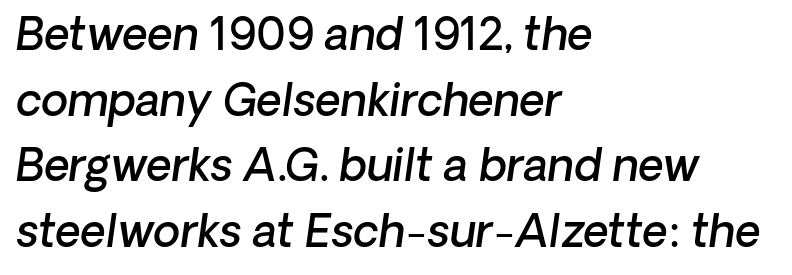
Q: Is the text bold? A: Semi-bold.
Q: Is the typeface a serif or a sans-serif typeface? A: Sans-serif.
Q: Is the text underlined? A: No.
Q: How is the paragraph aligned? A: Left-aligned.
Q: Is the spacing between letters normal or unusually wide? A: Normal.
Q: Is the spacing between lines tight, normal or loose? A: Normal.
Q: Width (condensed, normal, or wide)? A: Normal.
Q: Stroke contrast? A: Low.
Q: x-height? A: Medium.
Q: Monospaced? A: No.
